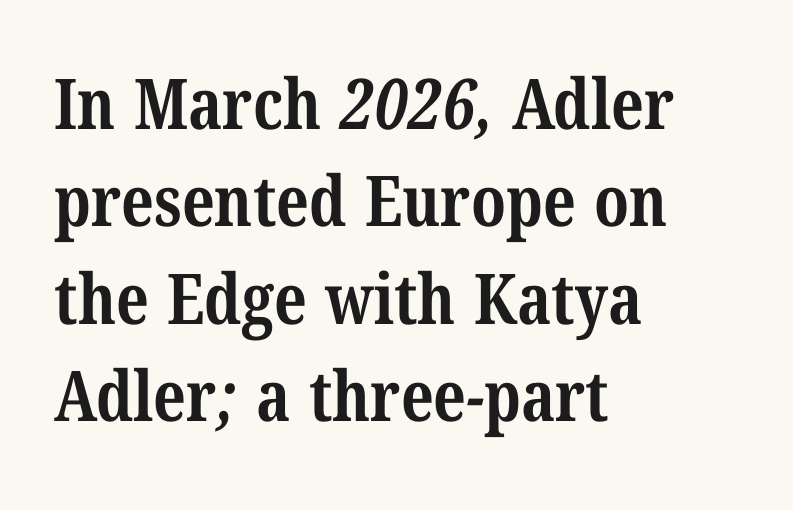
Q: Is the text bold? A: Yes.
Q: Is the typeface a serif or a sans-serif typeface? A: Serif.
Q: Is the text underlined? A: No.
Q: How is the paragraph aligned? A: Left-aligned.
Q: Is the spacing between letters normal or unusually wide? A: Normal.
Q: Is the spacing between lines tight, normal or loose? A: Normal.
Q: Width (condensed, normal, or wide)? A: Condensed.
Q: Stroke contrast? A: Medium.
Q: x-height? A: Medium.
Q: Monospaced? A: No.
